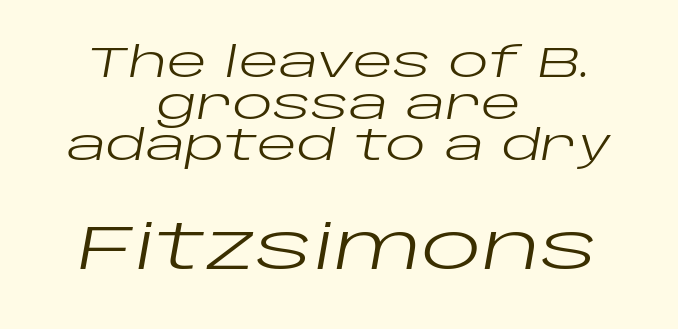
{"italic": "yes", "lean": "right", "slant_degrees": 10, "bold": "no", "weight": "regular", "width": "wide", "stroke_contrast": "low", "x_height": "large", "monospaced": "no", "underline": "no", "align": "center", "line_spacing": "tight", "line_spacing_ratio": 0.99, "letter_spacing": "normal", "letter_spacing_em": 0.0, "larger_block": "second", "size_ratio": 1.5, "glyph_px": 63}
